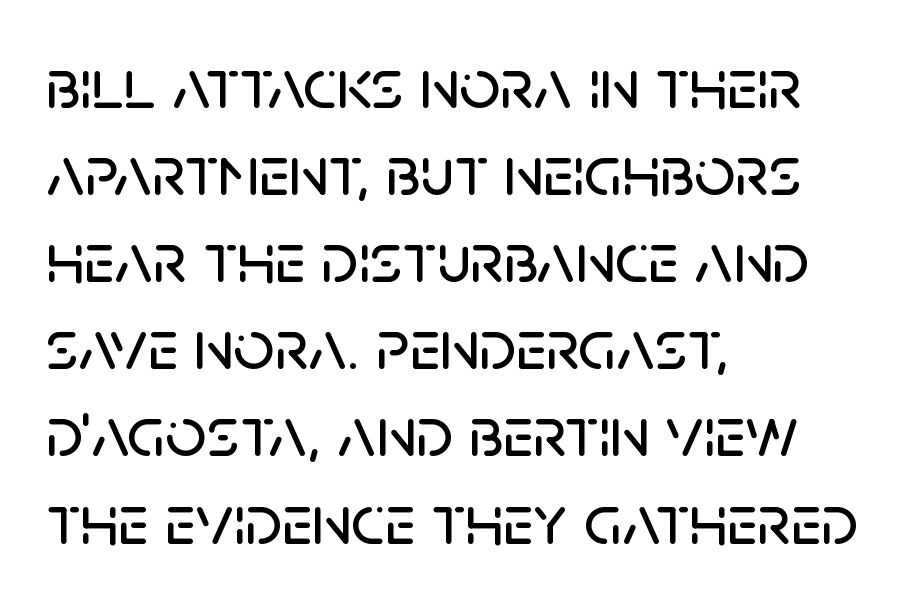
The image shows 72 px sans-serif type, upright; set left-aligned, line spacing 1.21x, normal letter spacing, not underlined; low stroke contrast and a large x-height.
